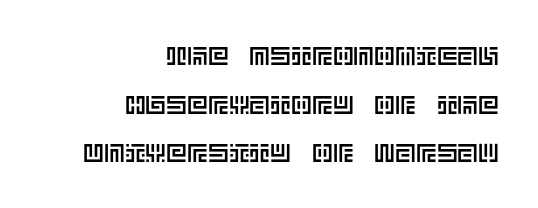
The image shows 26 px text type, upright; set right-aligned, line spacing 1.87x, normal letter spacing, not underlined.
